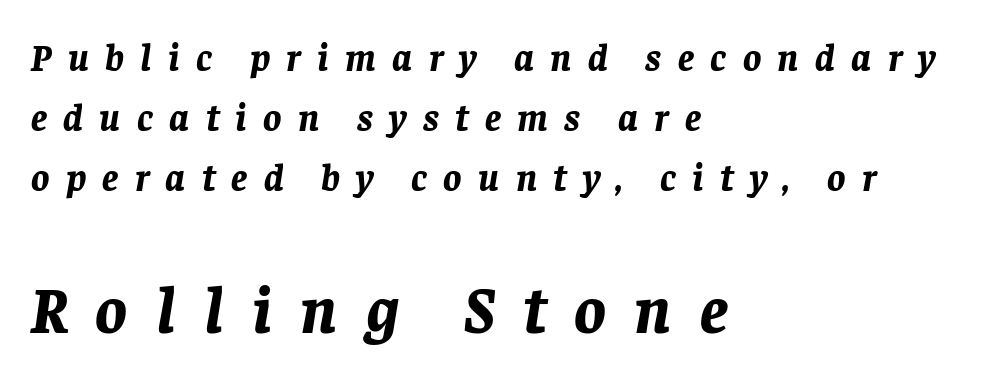
{"italic": "yes", "lean": "right", "slant_degrees": 8, "bold": "yes", "weight": "bold", "width": "normal", "stroke_contrast": "low", "x_height": "large", "monospaced": "no", "underline": "no", "align": "left", "line_spacing": "normal", "line_spacing_ratio": 1.58, "letter_spacing": "wide", "letter_spacing_em": 0.43, "larger_block": "second", "size_ratio": 1.74, "glyph_px": 66}
